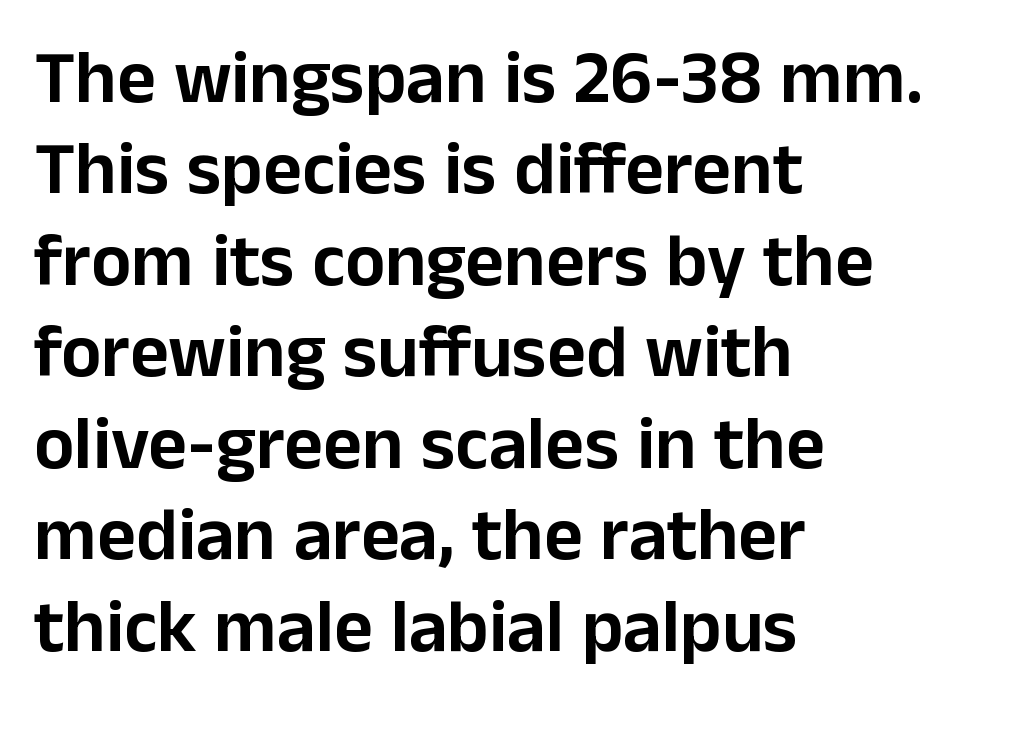
{"serif": "no", "italic": "no", "width": "normal", "stroke_contrast": "low", "x_height": "medium", "monospaced": "no", "underline": "no", "align": "left", "line_spacing_ratio": 1.22, "letter_spacing": "normal", "letter_spacing_em": 0.0, "glyph_px": 75}
